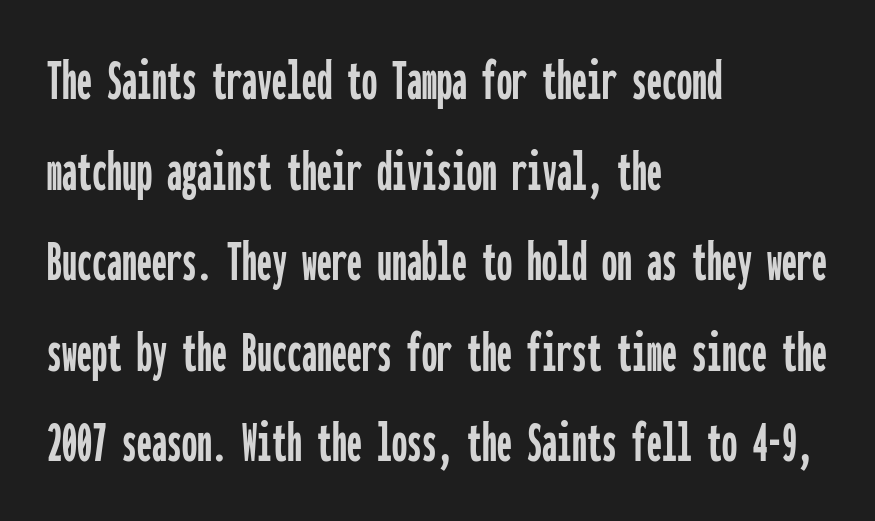
Each letter, wide or thin by design, is forced into the same width here. Default kerning and tracking; the words read as compact shapes. Reading down the column, the eye jumps a familiar distance to each next line. The lines are quadded left. Just letters on the line, the space beneath them empty. Stroke terminals: plain, sans-serif.
